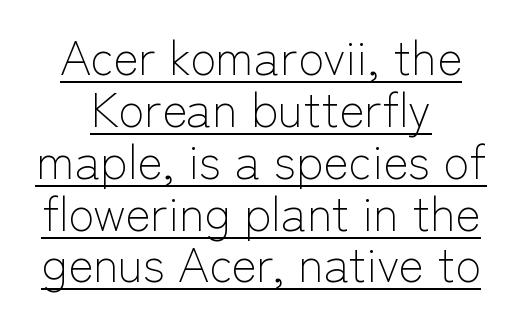
The rendering uses a small line-height, squeezing the rows. The axis of the letterforms is exactly vertical. Nothing heavy about these letters — not bold at all. The rendering keeps characters at their native spacing. The face used here appears with an underline applied. This sample has the flowing, uneven cadence of proportional lettering.
